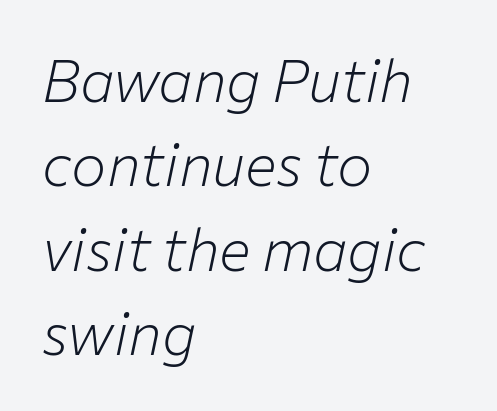
Horizontal bands of white between lines are of average thickness. Layout note: lines flush left. Lines of text with bare space underneath. Do the characters align in a grid? No, the font is proportional. No extra tracking has been applied to these lines. Rendered with sloped, italic letterforms.
